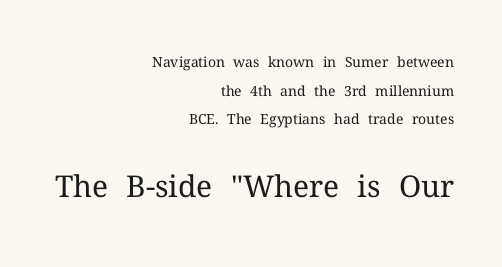
{"serif": "yes", "italic": "no", "bold": "no", "weight": "regular", "width": "normal", "stroke_contrast": "medium", "x_height": "medium", "monospaced": "no", "underline": "no", "align": "right", "line_spacing": "loose", "line_spacing_ratio": 2.05, "letter_spacing": "normal", "letter_spacing_em": 0.0, "larger_block": "second", "size_ratio": 2.14, "glyph_px": 30}
